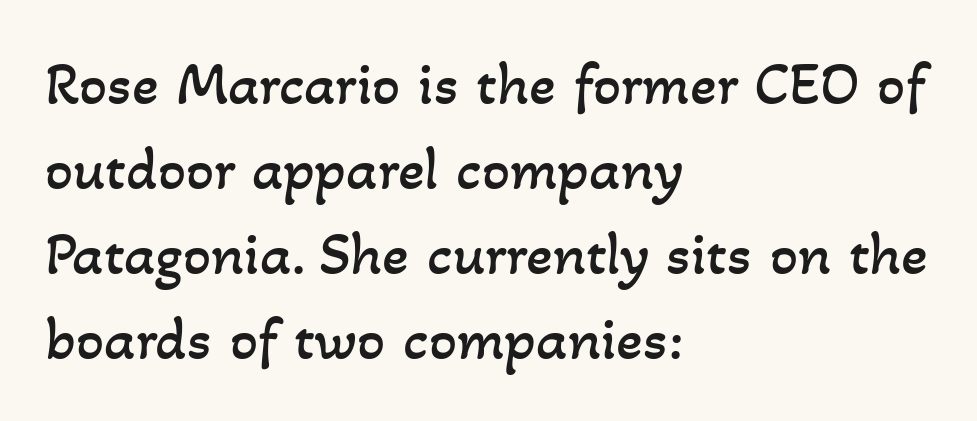
{"bold": "no", "weight": "regular", "width": "normal", "stroke_contrast": "low", "x_height": "small", "monospaced": "no", "underline": "no", "align": "left", "line_spacing": "normal", "line_spacing_ratio": 1.37, "letter_spacing": "normal", "letter_spacing_em": 0.0, "glyph_px": 62}
